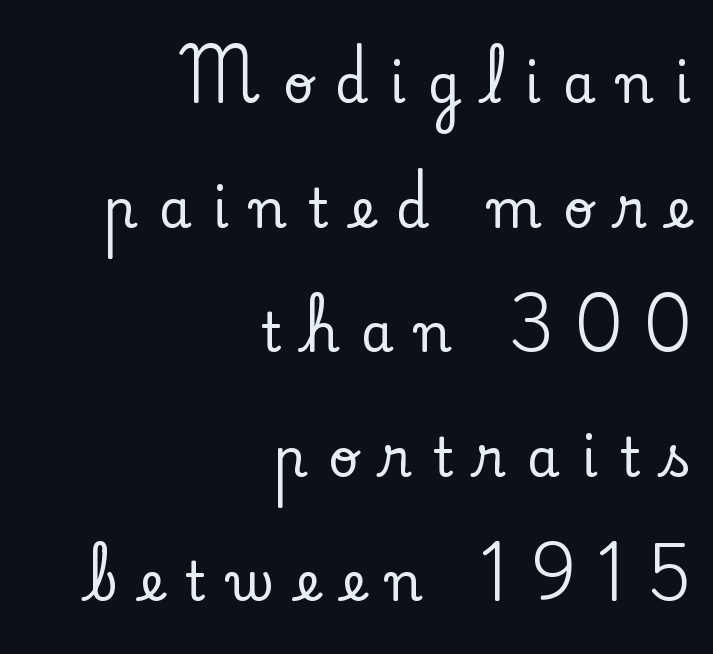
{"serif": "yes", "italic": "no", "width": "normal", "stroke_contrast": "low", "x_height": "small", "monospaced": "no", "underline": "no", "align": "right", "line_spacing": "loose", "line_spacing_ratio": 2.35, "letter_spacing": "wide", "letter_spacing_em": 0.41, "glyph_px": 53}
